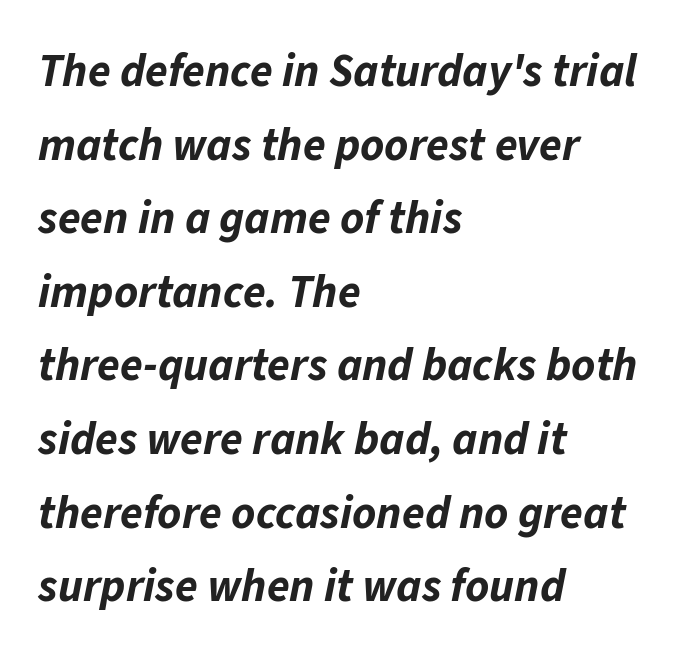
{"italic": "yes", "lean": "right", "slant_degrees": 11, "bold": "yes", "weight": "bold", "width": "normal", "stroke_contrast": "low", "x_height": "medium", "monospaced": "no", "underline": "no", "align": "left", "line_spacing": "normal", "line_spacing_ratio": 1.6, "letter_spacing": "normal", "letter_spacing_em": 0.0, "glyph_px": 46}
